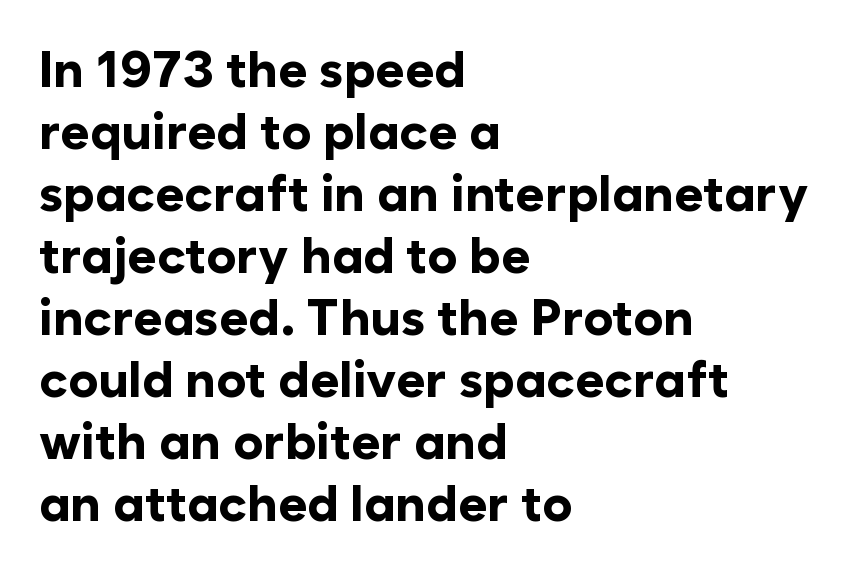
Q: Is the text bold? A: Yes.
Q: Is the text italic (slanted)? A: No, it is upright.
Q: Is the typeface a serif or a sans-serif typeface? A: Sans-serif.
Q: Is the text underlined? A: No.
Q: How is the paragraph aligned? A: Left-aligned.
Q: Is the spacing between letters normal or unusually wide? A: Normal.
Q: Width (condensed, normal, or wide)? A: Normal.
Q: Stroke contrast? A: Low.
Q: x-height? A: Medium.
Q: Monospaced? A: No.
